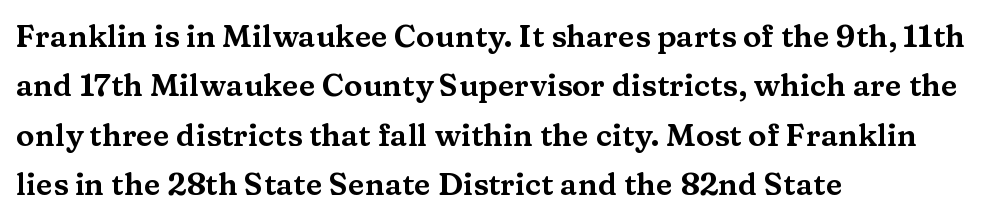
The image shows 31 px wide serif type, upright; set left-aligned, normal line spacing (1.59x), normal letter spacing, not underlined; medium stroke contrast and a medium x-height.
